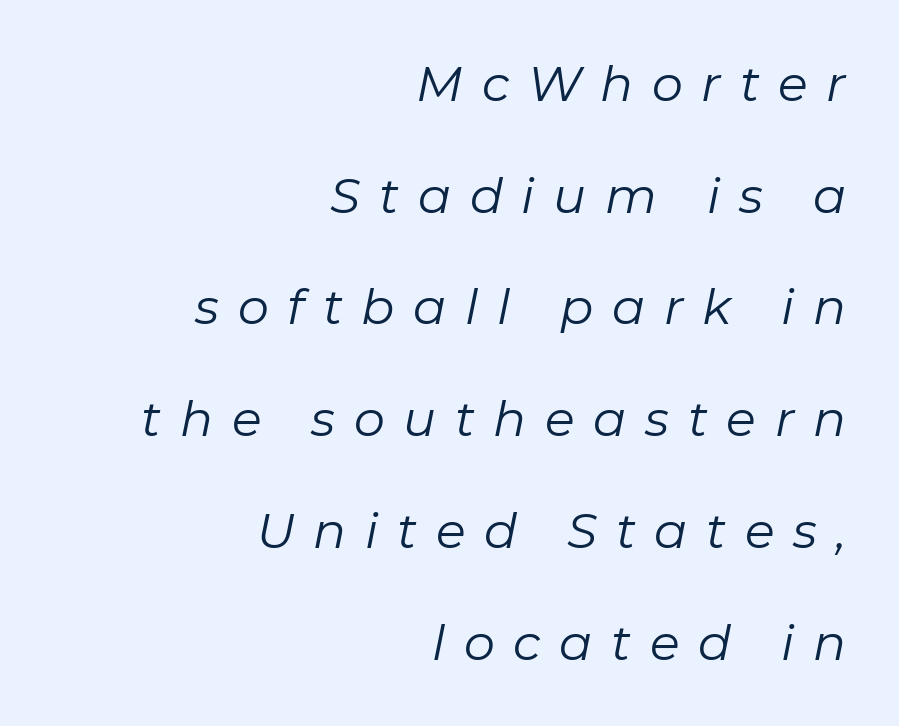
The image shows 49 px regular-weight type, italic (leaning right); set right-aligned, loose line spacing (2.28x), unusually wide letter spacing (+0.38 em), not underlined; low stroke contrast and a medium x-height.
